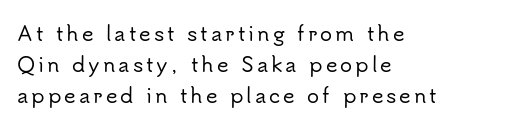
{"italic": "no", "underline": "no", "align": "left", "line_spacing": "normal", "line_spacing_ratio": 1.54, "glyph_px": 20}
